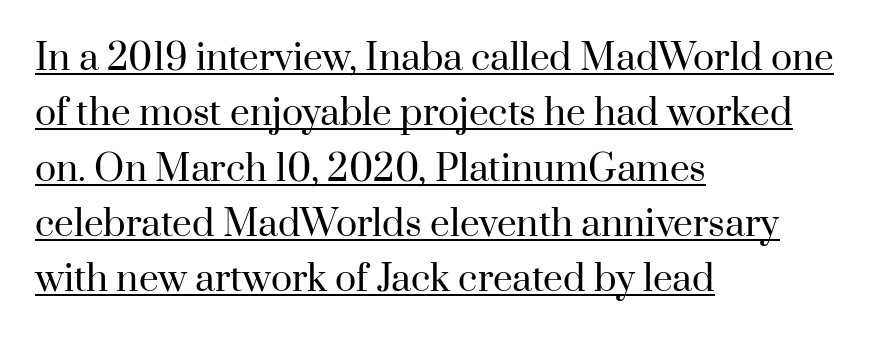
{"serif": "yes", "italic": "no", "bold": "no", "weight": "regular", "width": "normal", "stroke_contrast": "high", "x_height": "small", "monospaced": "no", "underline": "yes", "align": "left", "line_spacing": "normal", "line_spacing_ratio": 1.58, "letter_spacing": "normal", "letter_spacing_em": 0.0, "glyph_px": 35}
